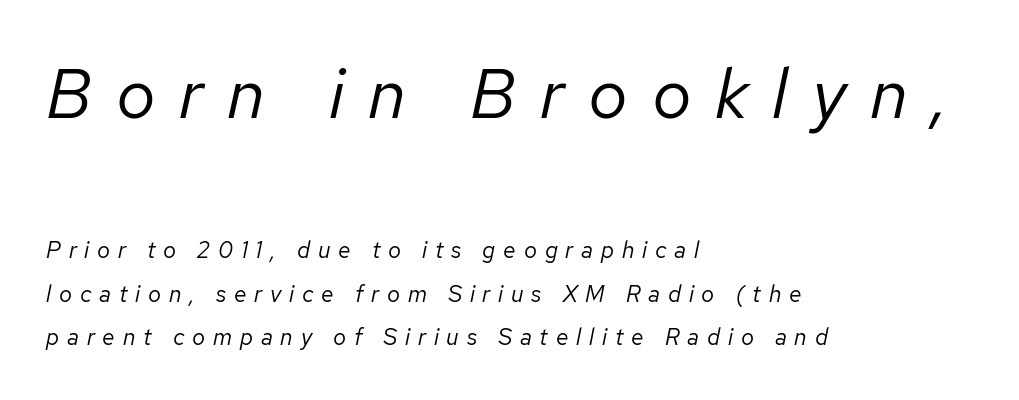
{"italic": "yes", "lean": "right", "slant_degrees": 12, "bold": "no", "weight": "regular", "width": "normal", "stroke_contrast": "low", "x_height": "medium", "monospaced": "no", "underline": "no", "align": "left", "line_spacing_ratio": 1.89, "letter_spacing": "wide", "letter_spacing_em": 0.34, "larger_block": "first", "size_ratio": 3.04, "glyph_px": 70}
